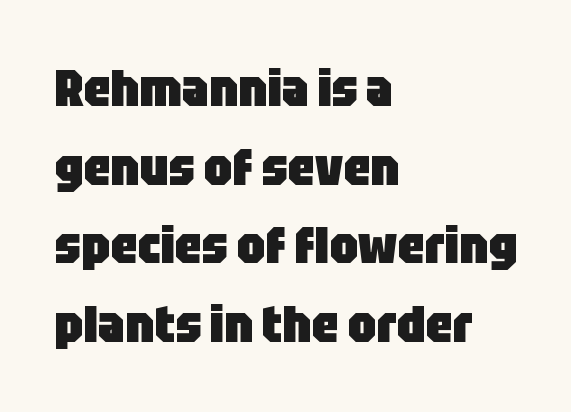
These lines are rendered in a variable-pitch font. The passage shown stacks its lines at a standard gap. Each glyph is drawn with heavy, bold strokes. The compositor pushed each line to the left boundary.
